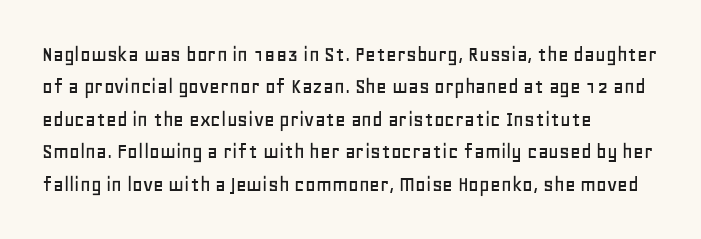
Q: Is the text italic (slanted)? A: No, it is upright.
Q: Is the text underlined? A: No.
Q: How is the paragraph aligned? A: Left-aligned.
Q: Is the spacing between letters normal or unusually wide? A: Normal.
Q: Is the spacing between lines tight, normal or loose? A: Normal.
